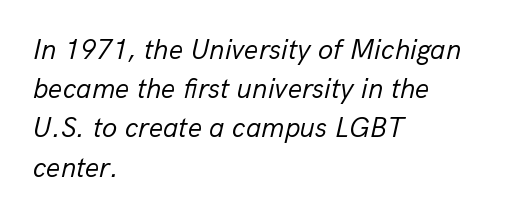
Q: Is the text bold? A: No.
Q: Is the text italic (slanted)? A: Yes, it leans right by about 13 degrees.
Q: Is the text underlined? A: No.
Q: How is the paragraph aligned? A: Left-aligned.
Q: Is the spacing between letters normal or unusually wide? A: Normal.
Q: Is the spacing between lines tight, normal or loose? A: Normal.
Q: Width (condensed, normal, or wide)? A: Normal.
Q: Stroke contrast? A: Low.
Q: x-height? A: Medium.
Q: Monospaced? A: No.
